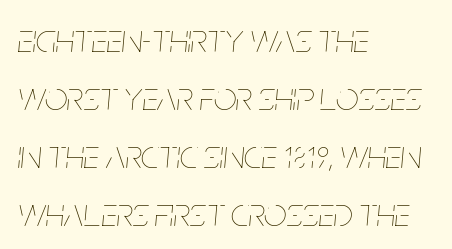
The space beneath each line is pristine and unruled. The line texture is even and compact thanks to regular tracking. A typesetter would call this proportional, since set widths differ per character. Alignment: flush left. Baseline-to-baseline distance is the conventional proportion of letter height. The axis of the letterforms is tilted away from vertical.
